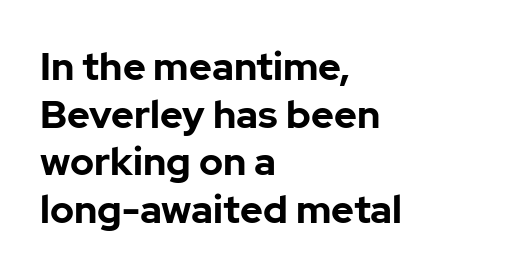
The image shows 39 px bold sans-serif type, upright; set left-aligned, line spacing 1.22x, normal letter spacing, not underlined; low stroke contrast and a medium x-height.
